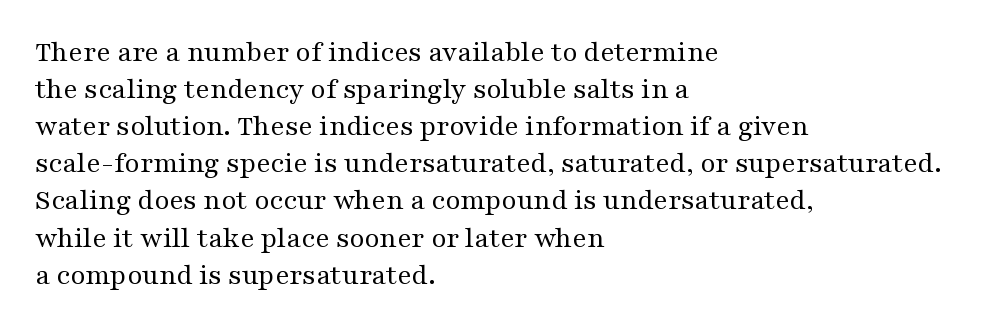
{"serif": "yes", "italic": "no", "bold": "no", "weight": "regular", "width": "wide", "stroke_contrast": "medium", "x_height": "medium", "monospaced": "no", "underline": "no", "align": "left", "line_spacing": "normal", "line_spacing_ratio": 1.28, "letter_spacing": "normal", "letter_spacing_em": 0.0, "glyph_px": 29}
